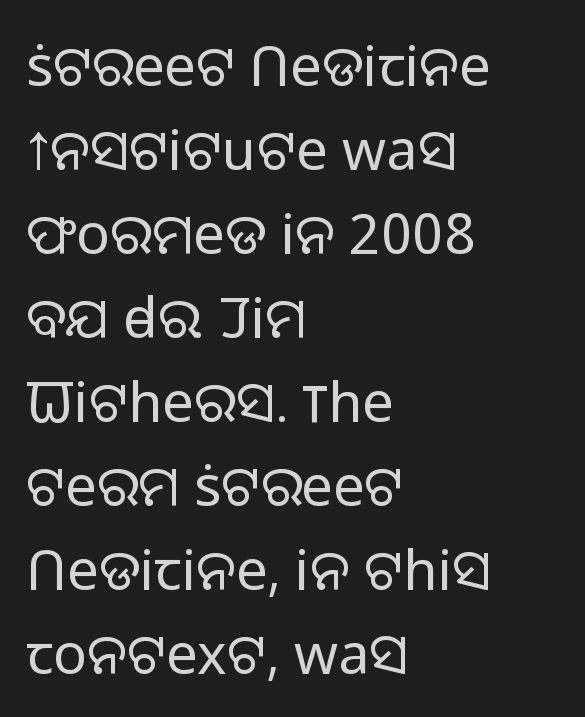
{"serif": "no", "italic": "no", "bold": "no", "weight": "light", "width": "normal", "stroke_contrast": "low", "x_height": "medium", "monospaced": "no", "underline": "no", "align": "left", "line_spacing": "normal", "line_spacing_ratio": 1.5, "letter_spacing": "normal", "letter_spacing_em": 0.0, "glyph_px": 56}
